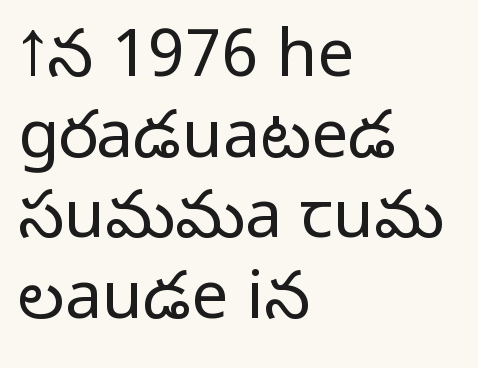
Stroke mass is kept to a normal reading level or below. If you drew a line through each stem, it would be perfectly vertical. Is the block centered? No — it sits flush against the left margin. The font family rendered here belongs to the sans-serif group. Words appear dense and cohesive because spacing is normal.
